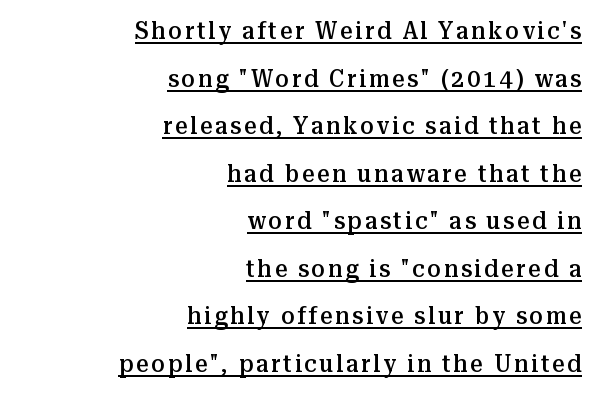
Q: Is the text bold? A: Semi-bold.
Q: Is the text italic (slanted)? A: No, it is upright.
Q: Is the text underlined? A: Yes.
Q: How is the paragraph aligned? A: Right-aligned.
Q: Is the spacing between lines tight, normal or loose? A: Loose.
